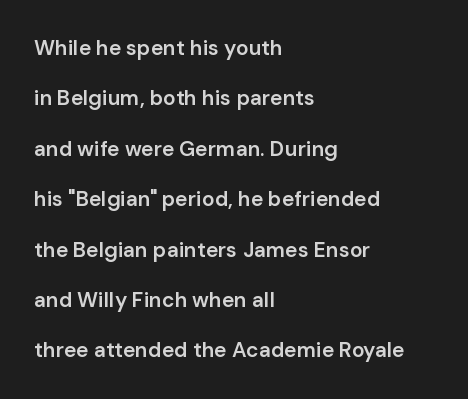
{"italic": "no", "bold": "semi", "underline": "no", "align": "left", "line_spacing": "loose", "line_spacing_ratio": 2.4, "letter_spacing": "normal", "letter_spacing_em": 0.0, "glyph_px": 21}
